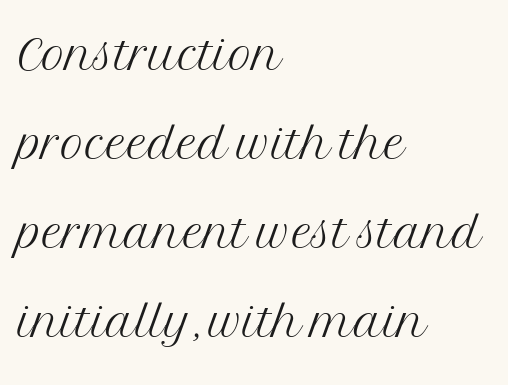
{"serif": "yes", "bold": "no", "weight": "light", "width": "normal", "stroke_contrast": "medium", "x_height": "medium", "monospaced": "no", "underline": "no", "align": "left", "line_spacing": "normal", "line_spacing_ratio": 1.37, "letter_spacing": "normal", "letter_spacing_em": 0.0, "glyph_px": 65}
